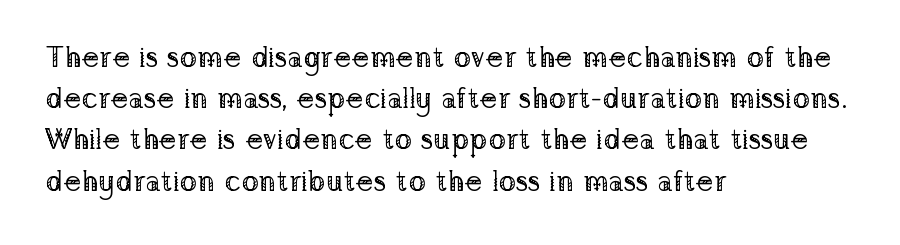
Q: Is the text bold? A: No.
Q: Is the text italic (slanted)? A: No, it is upright.
Q: Is the typeface a serif or a sans-serif typeface? A: Serif.
Q: Is the text underlined? A: No.
Q: How is the paragraph aligned? A: Left-aligned.
Q: Is the spacing between letters normal or unusually wide? A: Normal.
Q: Is the spacing between lines tight, normal or loose? A: Normal.
Q: Width (condensed, normal, or wide)? A: Normal.
Q: Stroke contrast? A: Low.
Q: x-height? A: Medium.
Q: Monospaced? A: No.
